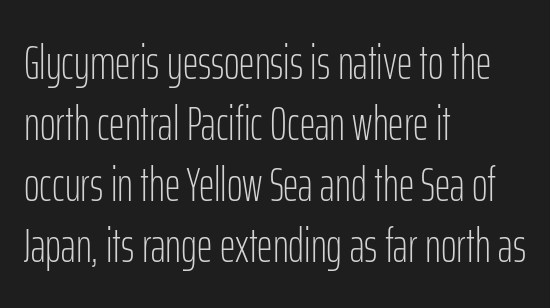
Q: Is the text bold? A: No.
Q: Is the text italic (slanted)? A: No, it is upright.
Q: Is the typeface a serif or a sans-serif typeface? A: Sans-serif.
Q: Is the text underlined? A: No.
Q: How is the paragraph aligned? A: Left-aligned.
Q: Is the spacing between letters normal or unusually wide? A: Normal.
Q: Is the spacing between lines tight, normal or loose? A: Normal.
Q: Width (condensed, normal, or wide)? A: Condensed.
Q: Stroke contrast? A: Low.
Q: x-height? A: Medium.
Q: Monospaced? A: No.
